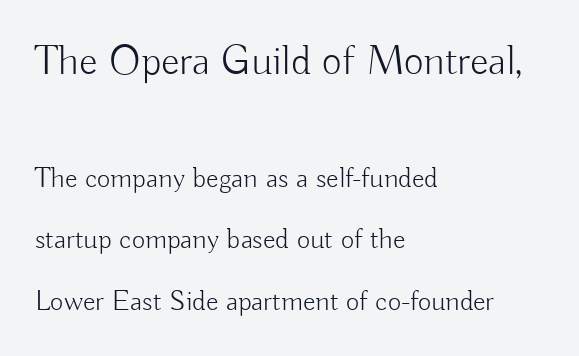
Q: Is the text bold? A: No.
Q: Is the text italic (slanted)? A: No, it is upright.
Q: Is the typeface a serif or a sans-serif typeface? A: Sans-serif.
Q: Is the text underlined? A: No.
Q: How is the paragraph aligned? A: Left-aligned.
Q: Is the spacing between letters normal or unusually wide? A: Normal.
Q: Is the spacing between lines tight, normal or loose? A: Loose.
Q: Which block of text is set in a larger size, the first (top) or the second (bottom)? A: The first (top) one.
Q: Width (condensed, normal, or wide)? A: Normal.
Q: Stroke contrast? A: Low.
Q: x-height? A: Small.
Q: Monospaced? A: No.
